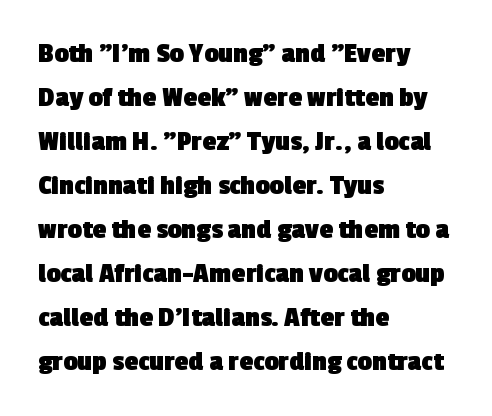
Q: Is the text bold? A: Yes.
Q: Is the typeface a serif or a sans-serif typeface? A: Sans-serif.
Q: Is the text underlined? A: No.
Q: How is the paragraph aligned? A: Left-aligned.
Q: Is the spacing between letters normal or unusually wide? A: Normal.
Q: Is the spacing between lines tight, normal or loose? A: Normal.
Q: Width (condensed, normal, or wide)? A: Normal.
Q: x-height? A: Medium.
Q: Monospaced? A: No.
